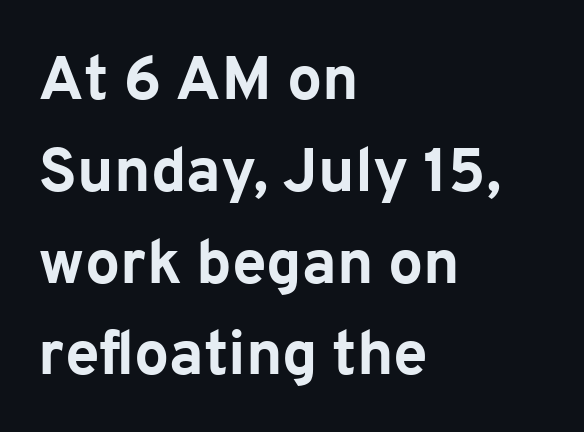
{"serif": "no", "italic": "no", "bold": "yes", "weight": "bold", "width": "normal", "stroke_contrast": "low", "x_height": "medium", "monospaced": "no", "underline": "no", "align": "left", "line_spacing": "normal", "line_spacing_ratio": 1.48, "letter_spacing": "normal", "letter_spacing_em": 0.0, "glyph_px": 62}
